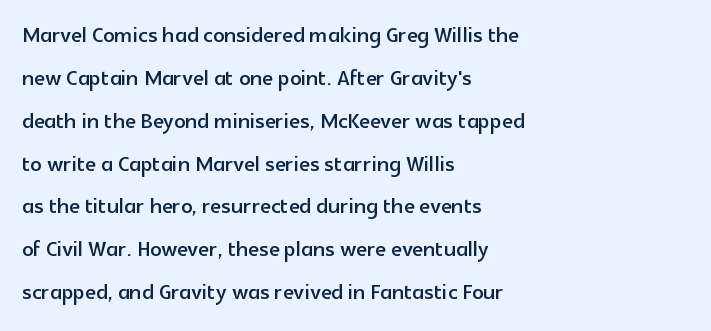
Standard letterfit; no display-style spreading of the glyphs. Proportional: the letters do not fall into vertical columns. Does the copy run flush right? No — it runs flush left. Decoration check: the copy has no underline. Look at the bottom of the vertical strokes: they stop flat, with no serifs.
